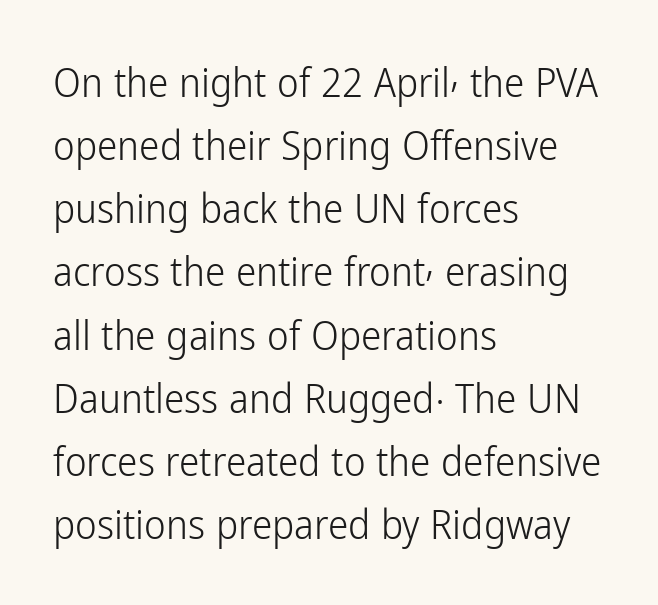
{"serif": "no", "italic": "no", "bold": "no", "weight": "light", "width": "condensed", "stroke_contrast": "low", "x_height": "medium", "monospaced": "no", "underline": "no", "align": "left", "line_spacing": "normal", "line_spacing_ratio": 1.54, "letter_spacing": "normal", "letter_spacing_em": 0.0, "glyph_px": 41}
